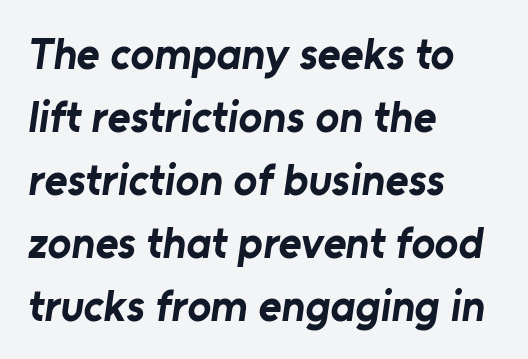
{"serif": "no", "bold": "yes", "weight": "bold", "width": "normal", "stroke_contrast": "low", "x_height": "medium", "monospaced": "no", "underline": "no", "align": "left", "line_spacing": "normal", "line_spacing_ratio": 1.43, "letter_spacing": "normal", "letter_spacing_em": 0.0, "glyph_px": 44}
